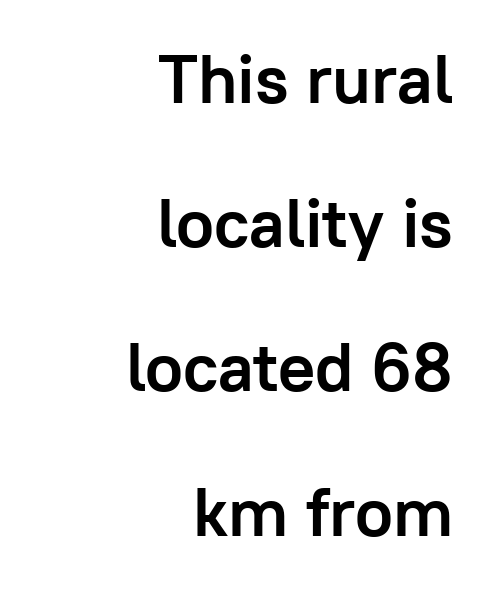
{"serif": "no", "italic": "no", "bold": "yes", "weight": "semibold", "width": "normal", "stroke_contrast": "low", "x_height": "medium", "monospaced": "no", "underline": "no", "align": "right", "line_spacing": "loose", "line_spacing_ratio": 2.09, "letter_spacing": "normal", "letter_spacing_em": 0.0, "glyph_px": 69}
